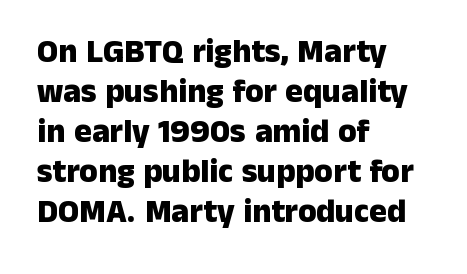
The image shows 33 px heavy sans-serif type, upright; set left-aligned, line spacing 1.21x, normal letter spacing, not underlined; low stroke contrast and a medium x-height.
